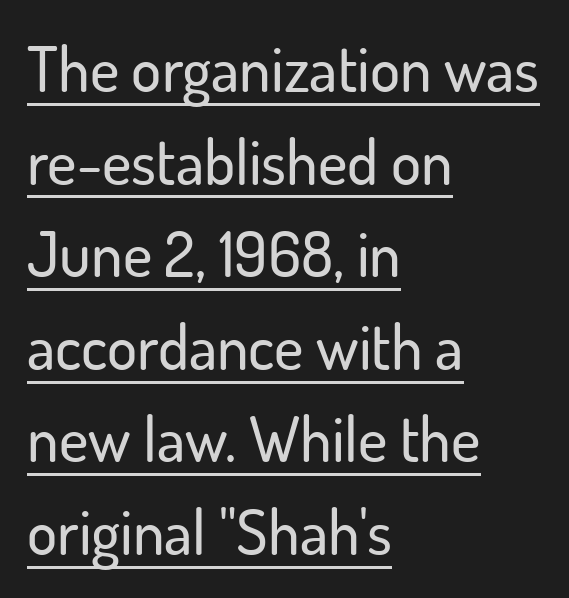
The image shows 63 px sans-serif type, upright; set left-aligned, normal line spacing (1.47x), normal letter spacing, underlined; low stroke contrast and a small x-height.
